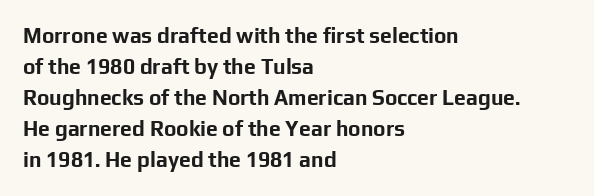
Q: Is the text bold? A: Yes.
Q: Is the text italic (slanted)? A: No, it is upright.
Q: Is the text underlined? A: No.
Q: How is the paragraph aligned? A: Left-aligned.
Q: Is the spacing between letters normal or unusually wide? A: Normal.
Q: Is the spacing between lines tight, normal or loose? A: Normal.
